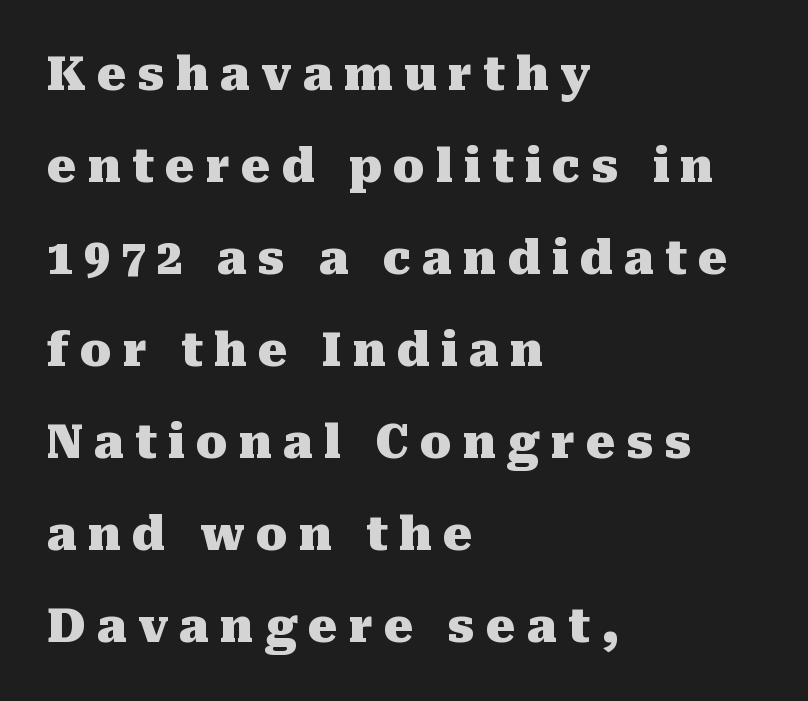
{"serif": "yes", "italic": "no", "bold": "yes", "weight": "heavy", "width": "normal", "stroke_contrast": "medium", "x_height": "medium", "monospaced": "no", "underline": "no", "align": "left", "line_spacing": "loose", "line_spacing_ratio": 2.0, "letter_spacing": "wide", "letter_spacing_em": 0.24, "glyph_px": 46}
